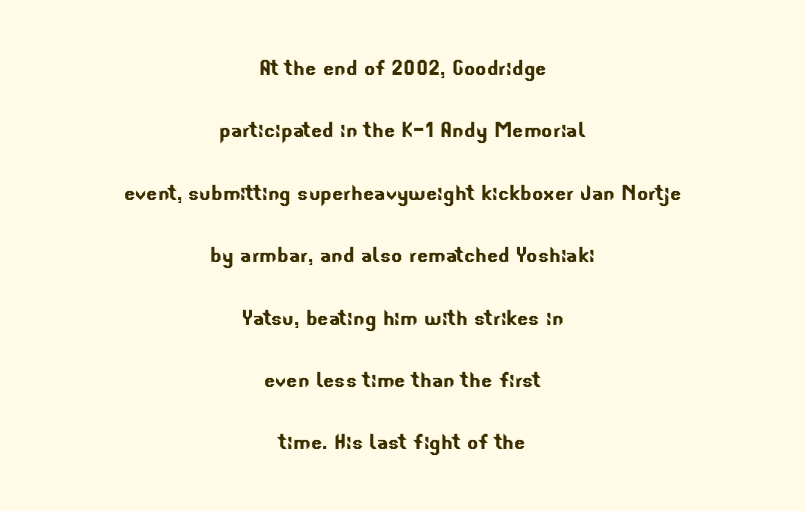
A typesetter would call this zero additional tracking. Both edges are ragged and mirror each other, which tells us the setting is centered. The designer dialed line spacing up above the default. The strip under each line holds only bare page.
